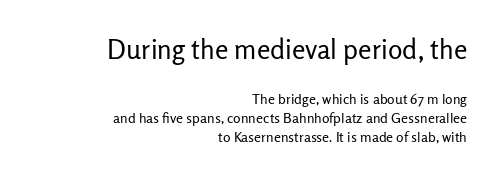
The image shows 27 px text type, upright; set right-aligned, normal line spacing (1.36x), normal letter spacing, not underlined; the first (top) block is 1.93x larger.
